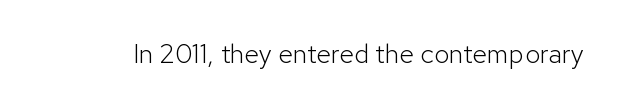
Q: Is the text bold? A: No.
Q: Is the text italic (slanted)? A: No, it is upright.
Q: Is the text underlined? A: No.
Q: Is the spacing between letters normal or unusually wide? A: Normal.
